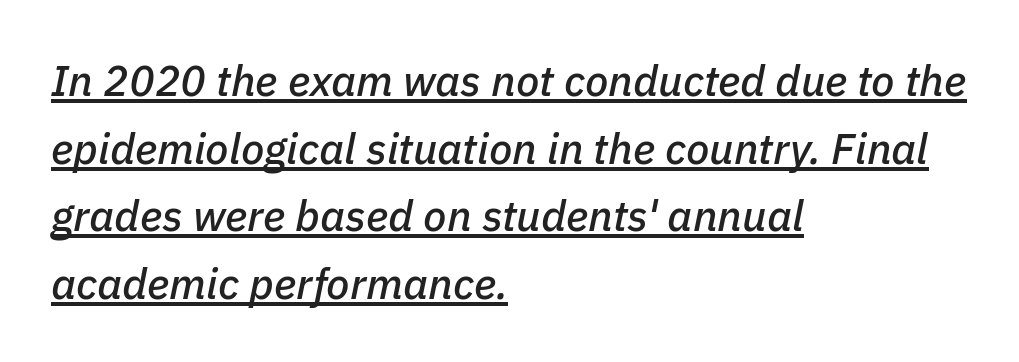
Q: Is the text italic (slanted)? A: Yes, it leans right by about 11 degrees.
Q: Is the text underlined? A: Yes.
Q: How is the paragraph aligned? A: Left-aligned.
Q: Is the spacing between letters normal or unusually wide? A: Normal.
Q: Is the spacing between lines tight, normal or loose? A: Normal.
Q: Width (condensed, normal, or wide)? A: Normal.
Q: Stroke contrast? A: Low.
Q: x-height? A: Medium.
Q: Monospaced? A: No.
